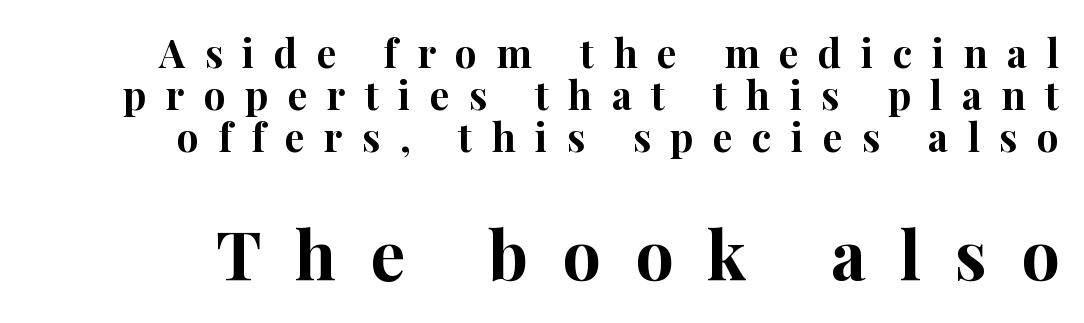
The image shows 68 px bold serif type, upright; set tight line spacing (1.08x), unusually wide letter spacing (+0.5 em), not underlined; the second (bottom) block is 1.74x larger; high stroke contrast and a medium x-height.
